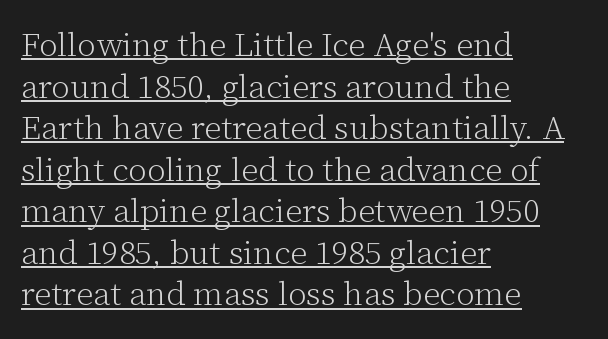
Horizontal alignment here is leftward, the default for most running prose. Bold? No — there's no thickening of the strokes. Between one letter and the next there's only the usual sliver of space. Is this a sans? No — the strokes have serifs. Italic? Not at all — the glyphs are vertical.
